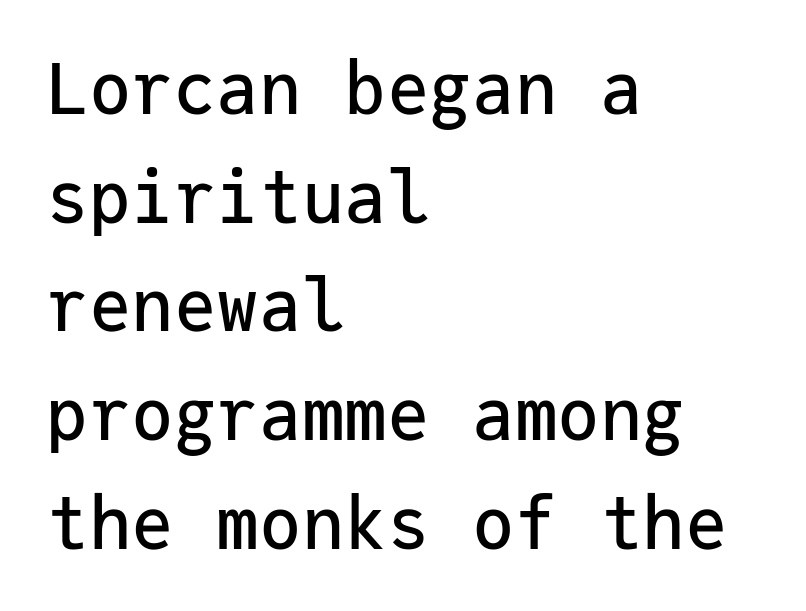
{"serif": "no", "italic": "no", "width": "normal", "stroke_contrast": "low", "x_height": "medium", "monospaced": "yes", "underline": "no", "align": "left", "line_spacing": "normal", "line_spacing_ratio": 1.53, "letter_spacing": "normal", "letter_spacing_em": 0.0, "glyph_px": 71}
